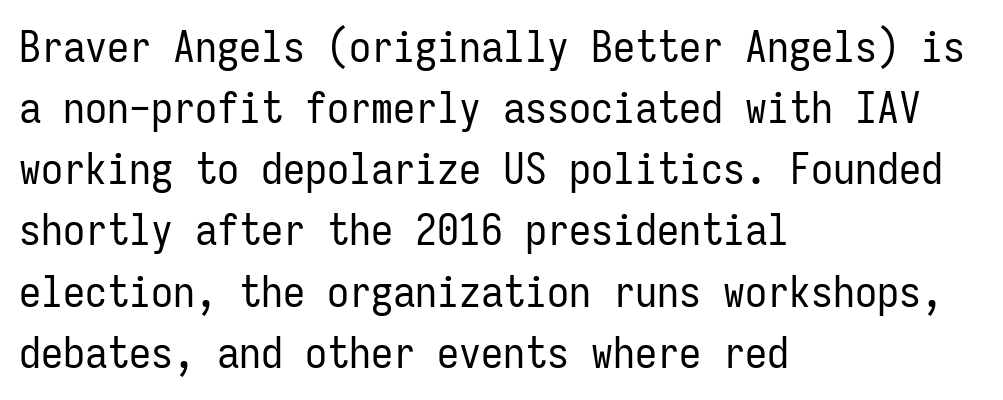
Baseline-to-baseline distance is the conventional proportion of letter height. Nothing unusual about the tracking: characters are spaced as the font intends. The lines in this sample share a left origin and differ only in where they stop. No letter is thick-stroked: the sample isn't bold. Unlike a traditional serif, this face leaves its strokes unadorned. Nobody drew a line under any word here.
